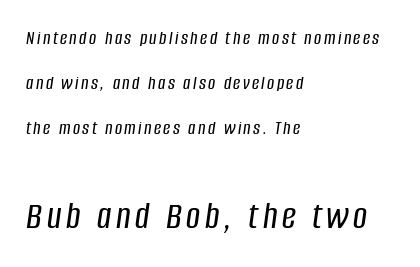
{"italic": "yes", "lean": "right", "slant_degrees": 8, "width": "condensed", "stroke_contrast": "low", "x_height": "large", "monospaced": "no", "underline": "no", "align": "left", "line_spacing": "loose", "line_spacing_ratio": 2.25, "larger_block": "second", "size_ratio": 1.95, "glyph_px": 39}
